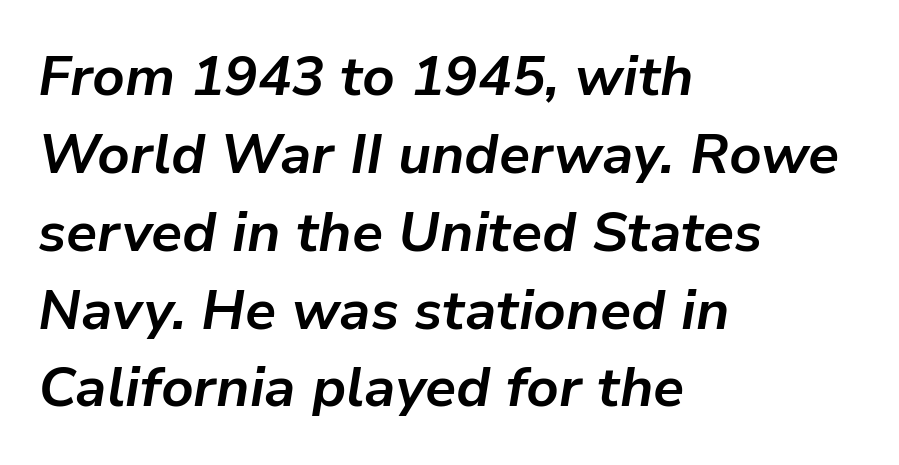
The image shows 56 px bold type, italic (leaning right); set left-aligned, normal line spacing (1.39x), normal letter spacing, not underlined; low stroke contrast and a medium x-height.
